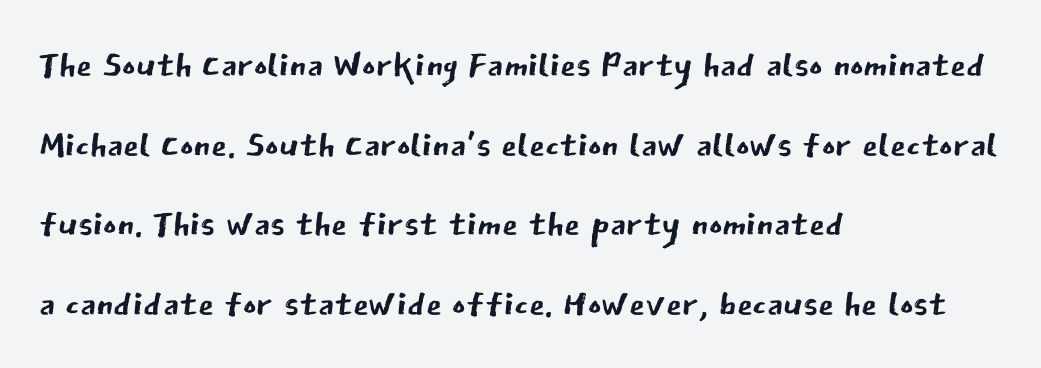
{"serif": "no", "italic": "no", "bold": "no", "weight": "regular", "width": "normal", "stroke_contrast": "low", "x_height": "medium", "monospaced": "no", "underline": "no", "align": "left", "line_spacing": "normal", "line_spacing_ratio": 1.56, "letter_spacing": "normal", "letter_spacing_em": 0.0, "glyph_px": 51}
